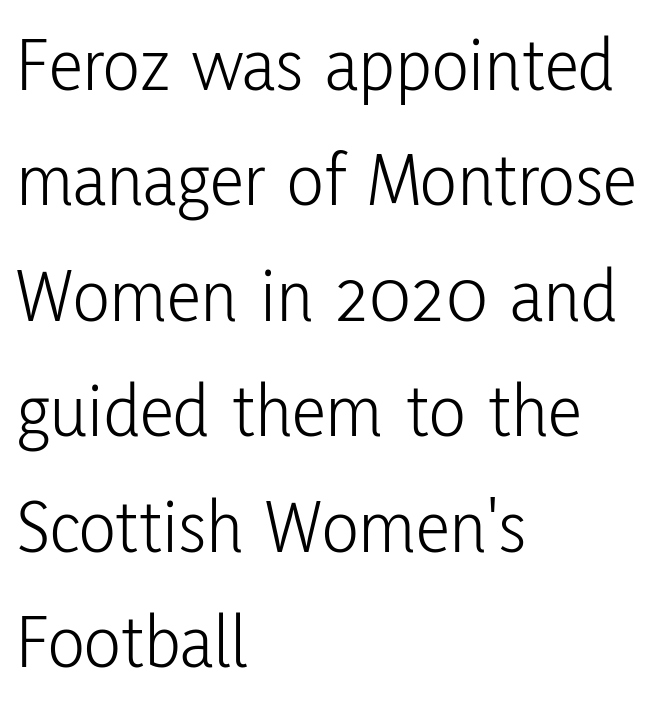
The image shows 77 px light, condensed sans-serif type, upright; set left-aligned, normal line spacing (1.5x), normal letter spacing, not underlined; low stroke contrast and a medium x-height.
